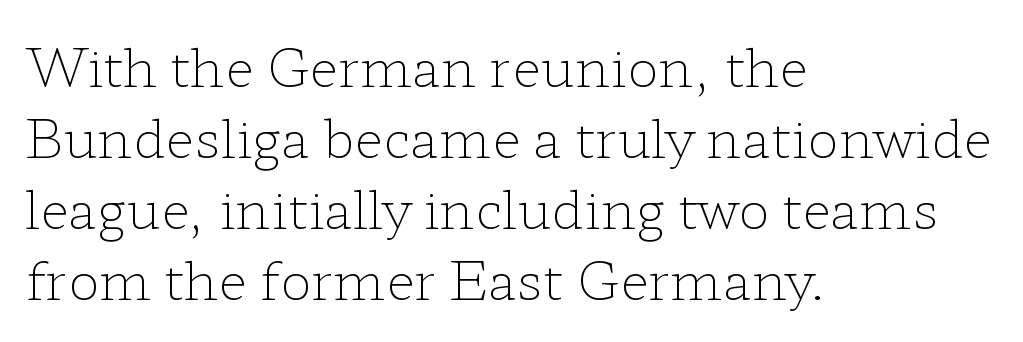
Q: Is the text bold? A: No.
Q: Is the text italic (slanted)? A: No, it is upright.
Q: Is the typeface a serif or a sans-serif typeface? A: Serif.
Q: Is the text underlined? A: No.
Q: How is the paragraph aligned? A: Left-aligned.
Q: Is the spacing between letters normal or unusually wide? A: Normal.
Q: Is the spacing between lines tight, normal or loose? A: Normal.
Q: Width (condensed, normal, or wide)? A: Wide.
Q: Stroke contrast? A: Low.
Q: x-height? A: Medium.
Q: Monospaced? A: No.
